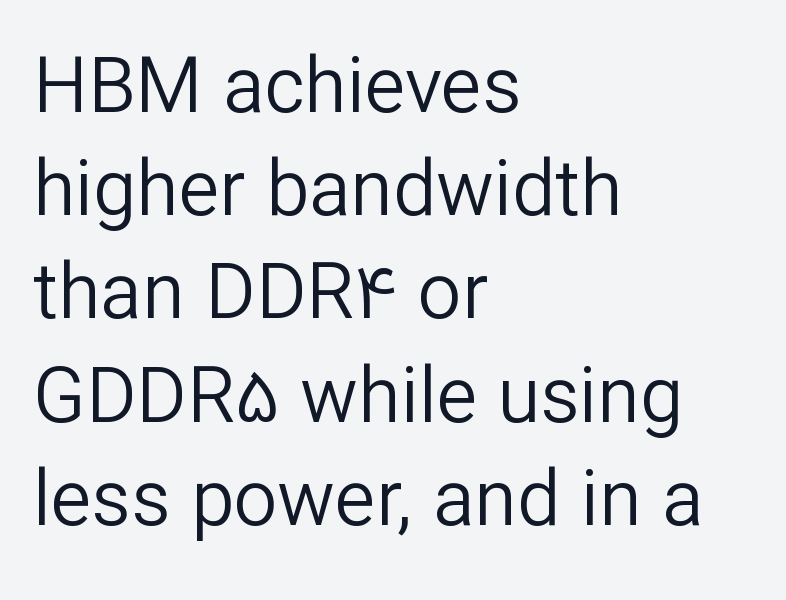
Q: Is the text bold? A: No.
Q: Is the text italic (slanted)? A: No, it is upright.
Q: Is the typeface a serif or a sans-serif typeface? A: Sans-serif.
Q: Is the text underlined? A: No.
Q: How is the paragraph aligned? A: Left-aligned.
Q: Is the spacing between letters normal or unusually wide? A: Normal.
Q: Is the spacing between lines tight, normal or loose? A: Normal.
Q: Width (condensed, normal, or wide)? A: Normal.
Q: Stroke contrast? A: Low.
Q: x-height? A: Medium.
Q: Monospaced? A: No.
